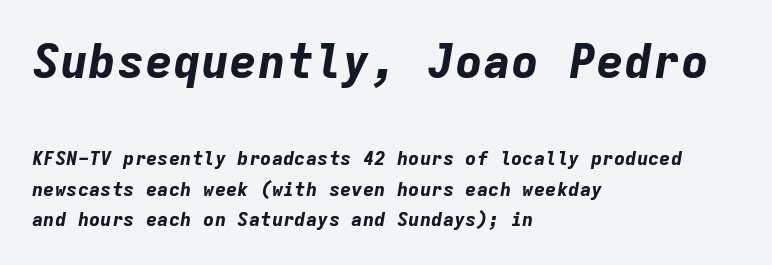
Standard letterfit; no display-style spreading of the glyphs. Posture: slanted. The specimen omits any rule beneath the text block's lines. Look at the stroke-to-counter ratio: heavy, a bold.
